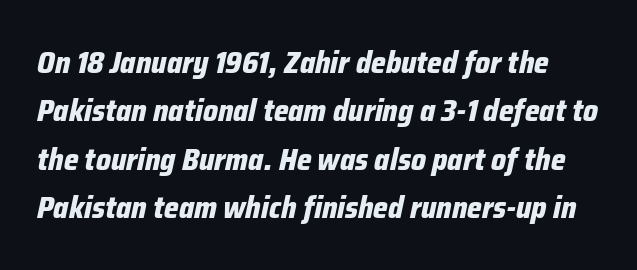
Successive baselines arrive at the customary interval. If you drew a line through each stem, it would be angled. The passage shown is typed in a proportional face where columns would drift. What stands out about the letter spacing? Nothing — it is the standard amount.
